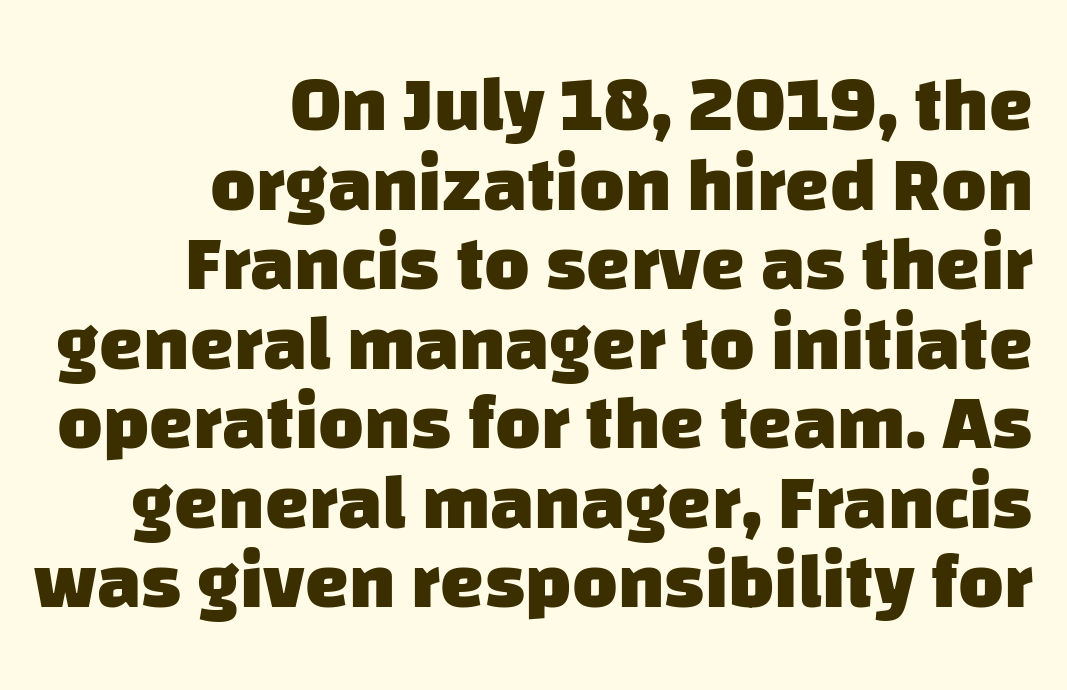
{"serif": "no", "bold": "yes", "weight": "heavy", "width": "normal", "stroke_contrast": "low", "x_height": "large", "monospaced": "no", "underline": "no", "align": "right", "line_spacing": "tight", "line_spacing_ratio": 1.02, "letter_spacing": "normal", "letter_spacing_em": 0.0, "glyph_px": 78}
